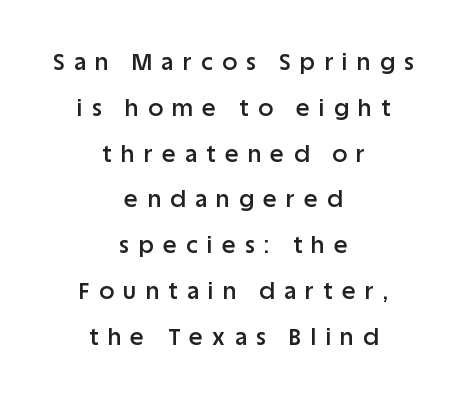
{"italic": "no", "bold": "semi", "underline": "no", "align": "center", "line_spacing": "loose", "line_spacing_ratio": 1.99, "letter_spacing": "wide", "letter_spacing_em": 0.41, "glyph_px": 23}
